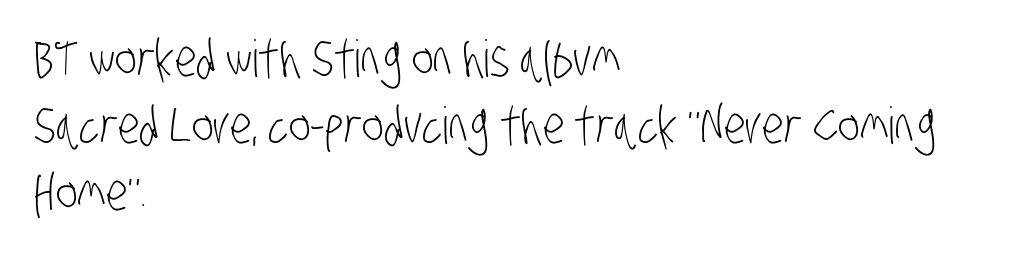
Q: Is the text bold? A: No.
Q: Is the typeface a serif or a sans-serif typeface? A: Sans-serif.
Q: Is the text underlined? A: No.
Q: How is the paragraph aligned? A: Left-aligned.
Q: Is the spacing between letters normal or unusually wide? A: Normal.
Q: Is the spacing between lines tight, normal or loose? A: Normal.
Q: Width (condensed, normal, or wide)? A: Condensed.
Q: Stroke contrast? A: Low.
Q: x-height? A: Large.
Q: Monospaced? A: No.
